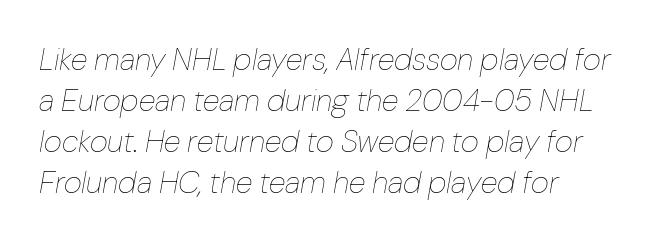
The face used here is proportionally spaced, like ordinary book or web type. Letters have the restrained weight of plain body copy at most. The typography opts for an oblique posture over an upright one. No extra tracking has been applied to these lines.
